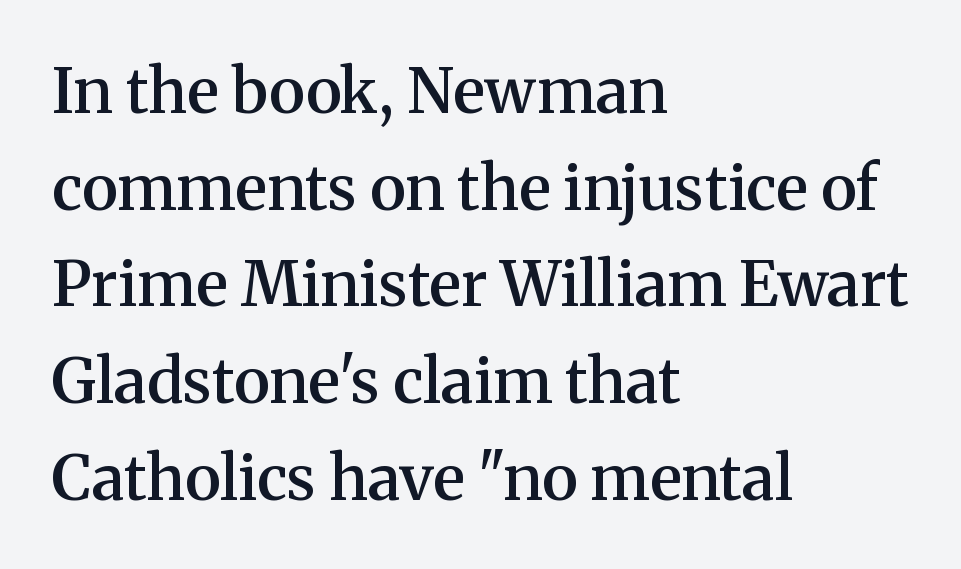
Unlike italic type, these characters show no tilt at all. The letterforms sit shoulder to shoulder at normal distance. Strokes here are thickened, but only to semibold level. Little horizontal feet cap the strokes, marking this as serif type. Casual observation: everything's shoved over to the left. The zone under the glyphs is completely vacant.
